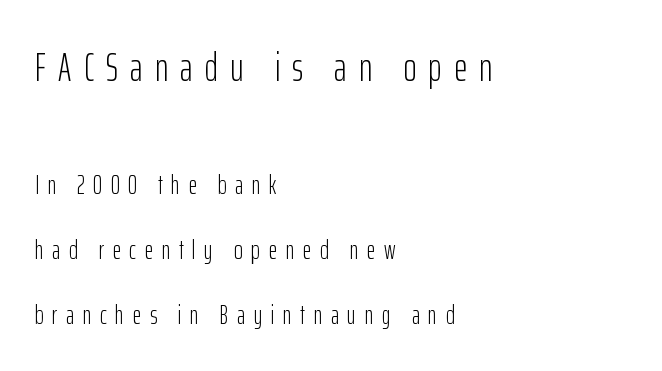
{"serif": "no", "italic": "no", "bold": "no", "weight": "light", "width": "condensed", "stroke_contrast": "low", "x_height": "medium", "monospaced": "no", "underline": "no", "align": "left", "line_spacing": "loose", "line_spacing_ratio": 2.4, "letter_spacing": "wide", "letter_spacing_em": 0.31, "larger_block": "first", "size_ratio": 1.48, "glyph_px": 40}
